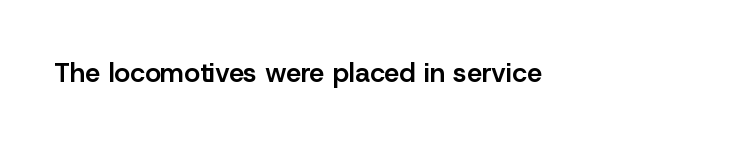
Q: Is the text bold? A: Semi-bold.
Q: Is the text italic (slanted)? A: No, it is upright.
Q: Is the text underlined? A: No.
Q: Is the spacing between letters normal or unusually wide? A: Normal.
